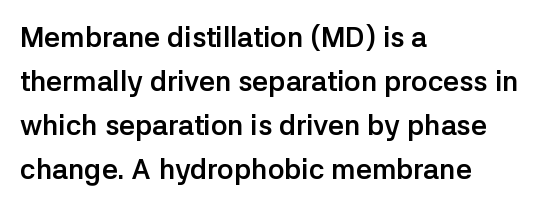
The image shows 28 px semibold sans-serif type, upright; set left-aligned, normal line spacing (1.57x), normal letter spacing, not underlined; low stroke contrast and a medium x-height.
